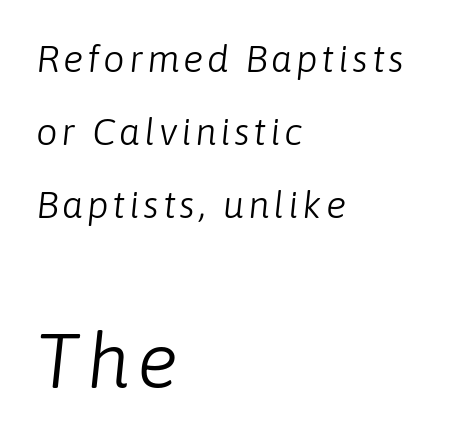
{"italic": "yes", "lean": "right", "slant_degrees": 6, "bold": "no", "weight": "light", "width": "normal", "stroke_contrast": "low", "x_height": "medium", "monospaced": "no", "underline": "no", "align": "left", "line_spacing": "loose", "line_spacing_ratio": 1.92, "larger_block": "second", "size_ratio": 2.03, "glyph_px": 77}
